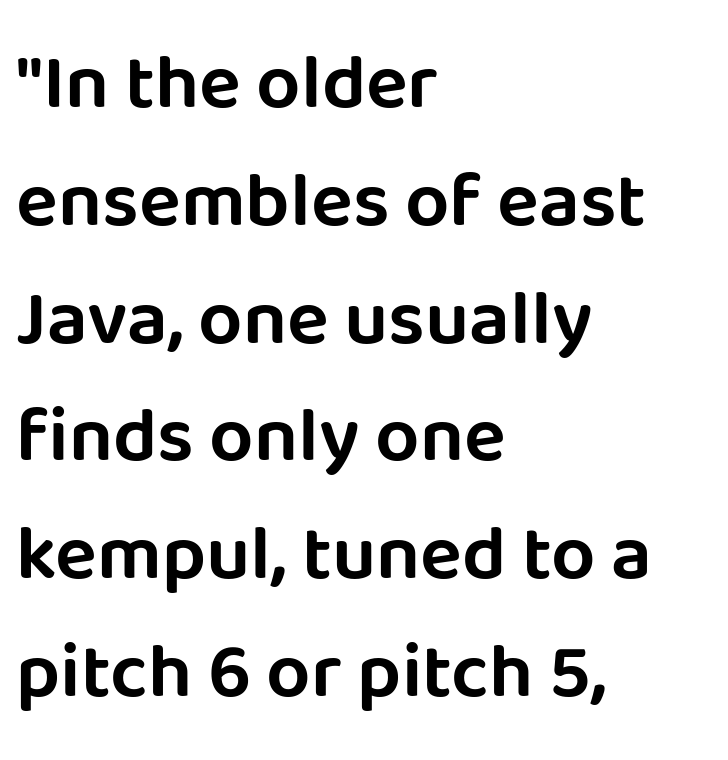
{"serif": "no", "italic": "no", "width": "normal", "stroke_contrast": "low", "x_height": "large", "monospaced": "no", "underline": "no", "align": "left", "line_spacing": "normal", "line_spacing_ratio": 1.51, "letter_spacing": "normal", "letter_spacing_em": 0.0, "glyph_px": 78}
